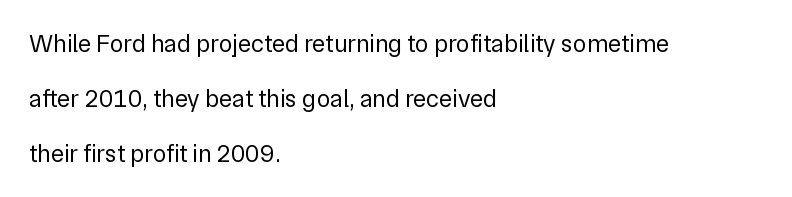
The space directly below the letters is spotless. These lines stand farther apart than default settings would place them. The line texture is even and compact thanks to regular tracking. Ascenders rise straight up at ninety degrees. Letters have the restrained weight of plain body copy at most. Reading down the block, your eye returns to a fixed left position each line.
